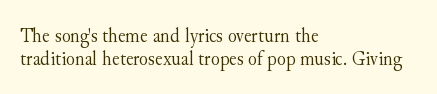
{"italic": "no", "bold": "no", "underline": "no", "align": "left", "line_spacing": "tight", "line_spacing_ratio": 1.09, "letter_spacing": "normal", "letter_spacing_em": 0.0, "glyph_px": 21}
